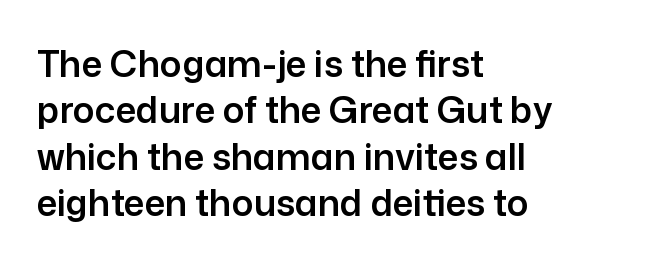
The image shows 36 px sans-serif type, upright; set left-aligned, normal line spacing (1.29x), normal letter spacing, not underlined; low stroke contrast and a medium x-height.
